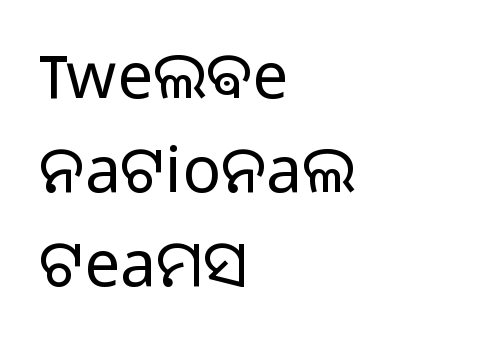
Nothing unusual about the tracking: characters are spaced as the font intends. Heft: none added — not bold. The type family on display is of the sans-serif kind. The passage shown is not underscored anywhere.
